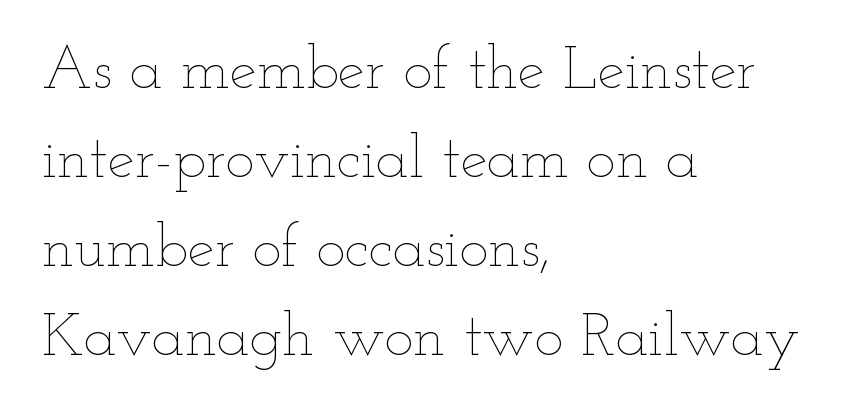
The weight tops out at a normal text grade. Alignment: flush left. What's the leading like? Ordinary, nothing unusual. Glyph-to-glyph distance matches everyday printed text. The type sits square on the baseline with zero lean. Anything drawn beneath the words? Only blank space.
